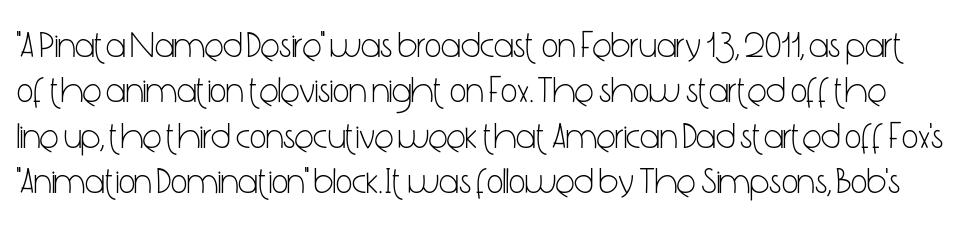
The image shows 36 px light, condensed sans-serif type, upright; set normal line spacing (1.26x), normal letter spacing, not underlined; low stroke contrast and a medium x-height.
